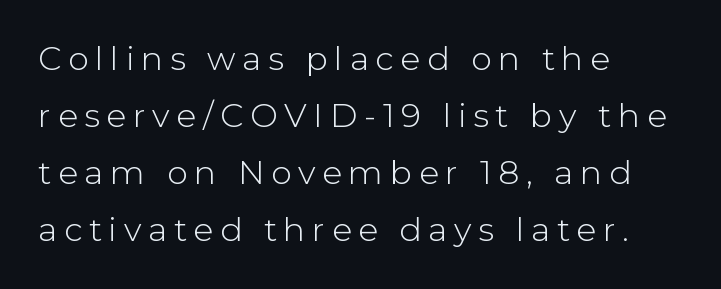
Compared with a typical body face, this is equally light or lighter still. The gaps between neighbouring characters are conspicuously large. Typeset ragged right — the left edge is the straight one. Descenders are the only things crossing below the line.
